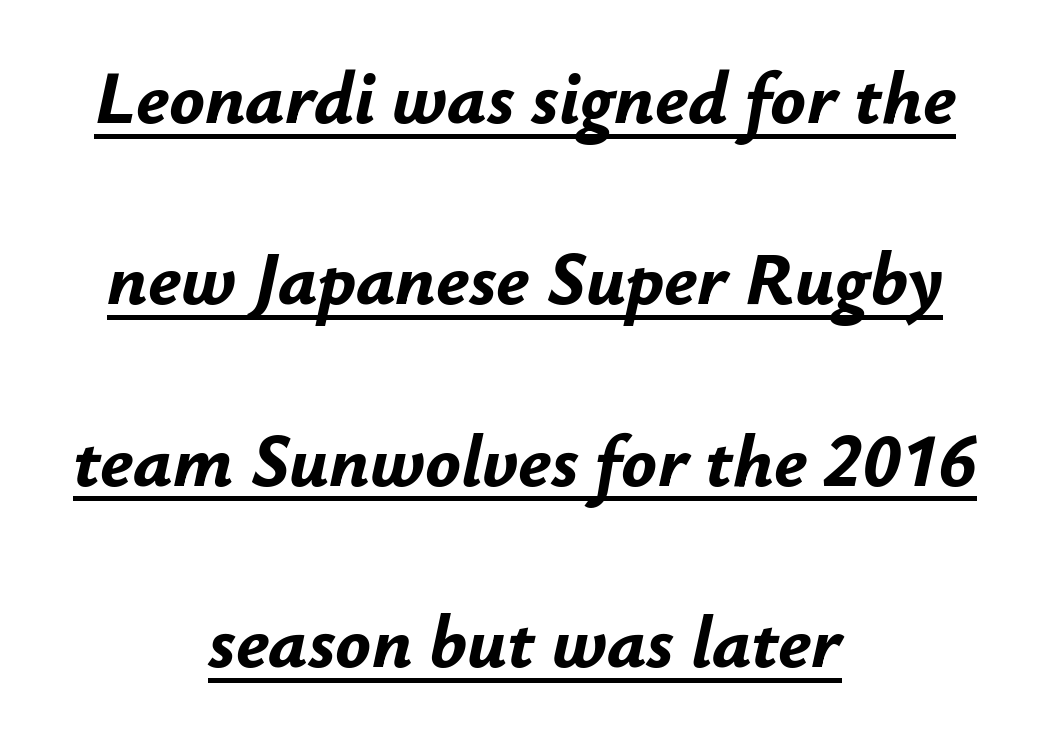
Rendered with sloped, italic letterforms. Notice the wide empty band between every row — that's loose leading. There is no visible air inserted between adjacent glyphs. One-word summary of the alignment: center. Like a heading marked for emphasis, these lines bear an underscore. Character widths vary here, with narrow letters taking less room than wide ones.
